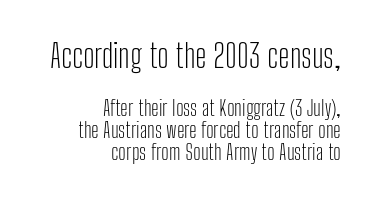
{"serif": "no", "italic": "no", "bold": "no", "weight": "light", "width": "condensed", "stroke_contrast": "low", "x_height": "medium", "monospaced": "no", "underline": "no", "align": "right", "line_spacing": "tight", "line_spacing_ratio": 0.99, "letter_spacing": "normal", "letter_spacing_em": 0.0, "larger_block": "first", "size_ratio": 1.5, "glyph_px": 33}
